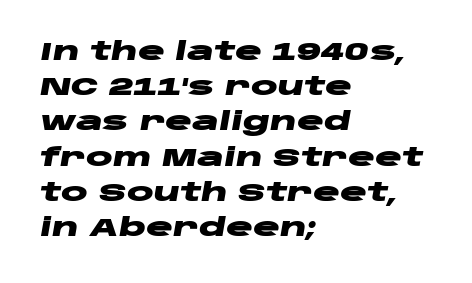
Q: Is the text bold? A: Yes.
Q: Is the text italic (slanted)? A: Yes, it leans right by about 10 degrees.
Q: Is the text underlined? A: No.
Q: How is the paragraph aligned? A: Left-aligned.
Q: Is the spacing between letters normal or unusually wide? A: Normal.
Q: Is the spacing between lines tight, normal or loose? A: Normal.
